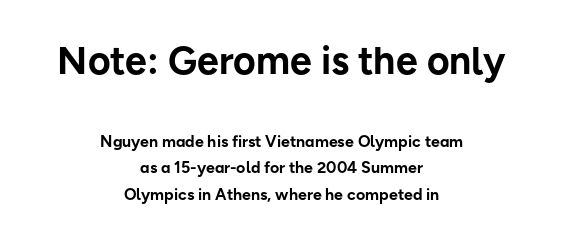
The image shows 39 px bold sans-serif type, upright; set centered, normal line spacing (1.64x), normal letter spacing, not underlined; the first (top) block is 2.44x larger; low stroke contrast and a medium x-height.
